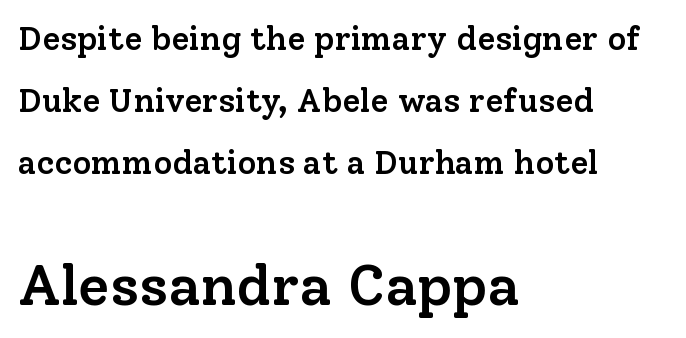
Notice how the stems are strictly vertical — no italics here. Nobody touched the tracking dial on this one. A classic flush-left, rag-right setting is used for this passage. Letters rest on an invisible, unmarked baseline. A serif font was chosen for this passage.
